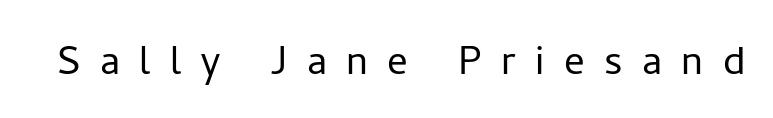
A typesetter would call this proportional, since set widths differ per character. Observe the absence of serifs on each vertical stroke in this sample. Beneath every word, the page is bare. The rendering inserts visible extra space after every character. It's the straight-up-and-down kind of type. Stroke thickness stays within the range of a standard reading face or lighter.
